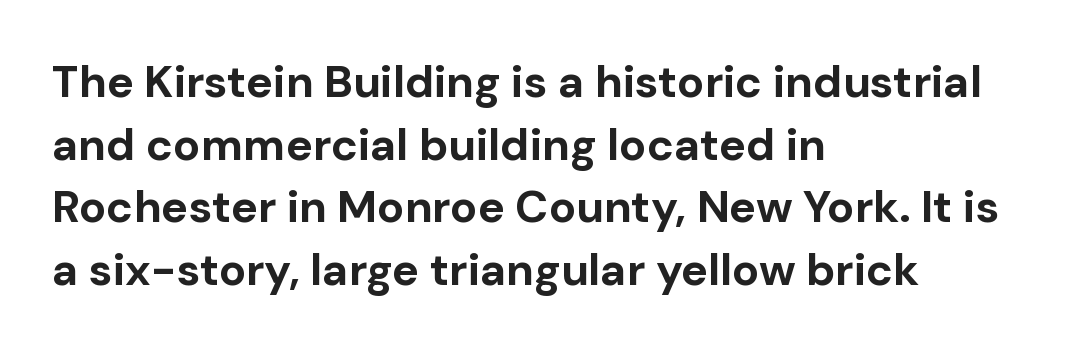
The image shows 45 px bold sans-serif type, upright; set left-aligned, normal line spacing (1.39x), normal letter spacing, not underlined; low stroke contrast and a medium x-height.
